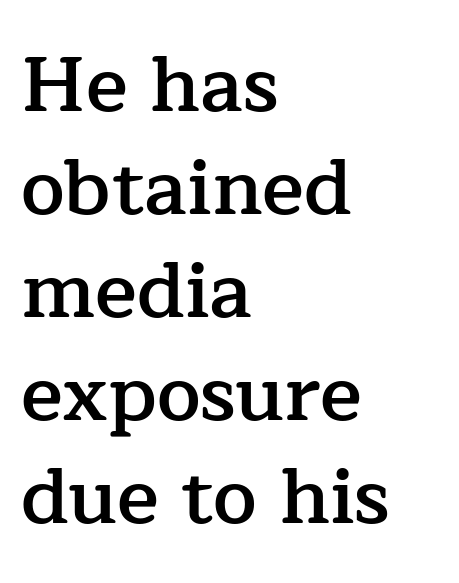
Q: Is the text bold? A: Semi-bold.
Q: Is the text italic (slanted)? A: No, it is upright.
Q: Is the typeface a serif or a sans-serif typeface? A: Serif.
Q: Is the text underlined? A: No.
Q: How is the paragraph aligned? A: Left-aligned.
Q: Is the spacing between letters normal or unusually wide? A: Normal.
Q: Is the spacing between lines tight, normal or loose? A: Normal.
Q: Width (condensed, normal, or wide)? A: Normal.
Q: Stroke contrast? A: Low.
Q: x-height? A: Medium.
Q: Monospaced? A: No.
